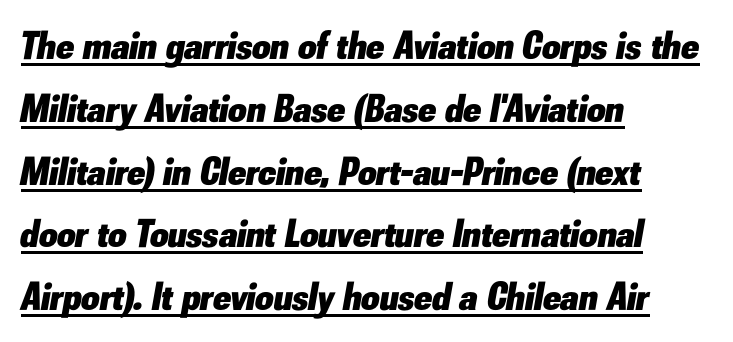
You could not count columns in this text — the font is proportionally spaced. The paragraph has a hard left edge and a soft right edge. The rendering uses a bold face; every stroke is thick and dark. Is there much room between lines? A standard amount, neither cramped nor airy. The typesetter has applied underlining to the passage shown. The whole block is typeset with a tilt.
